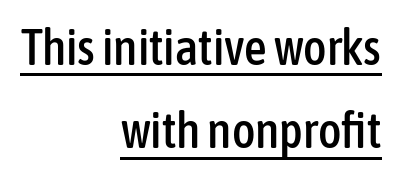
{"serif": "no", "italic": "no", "width": "condensed", "stroke_contrast": "low", "x_height": "medium", "monospaced": "no", "underline": "yes", "align": "right", "line_spacing": "normal", "line_spacing_ratio": 1.67, "letter_spacing": "normal", "letter_spacing_em": 0.0, "glyph_px": 50}
